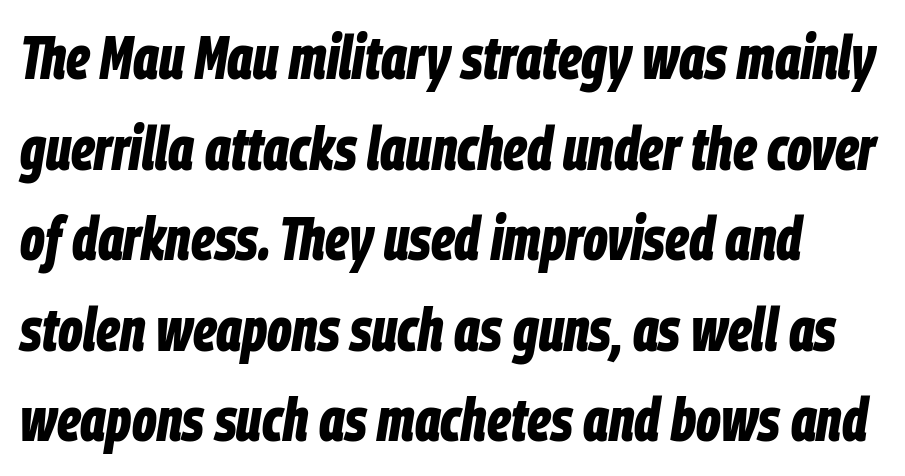
There is no visible air inserted between adjacent glyphs. The strip under each line holds only bare page. A dark, heavy texture on the line: the type is bold. Spacing verdict: proportional, widths tailored to each character. What's the leading like? Ordinary, nothing unusual.
